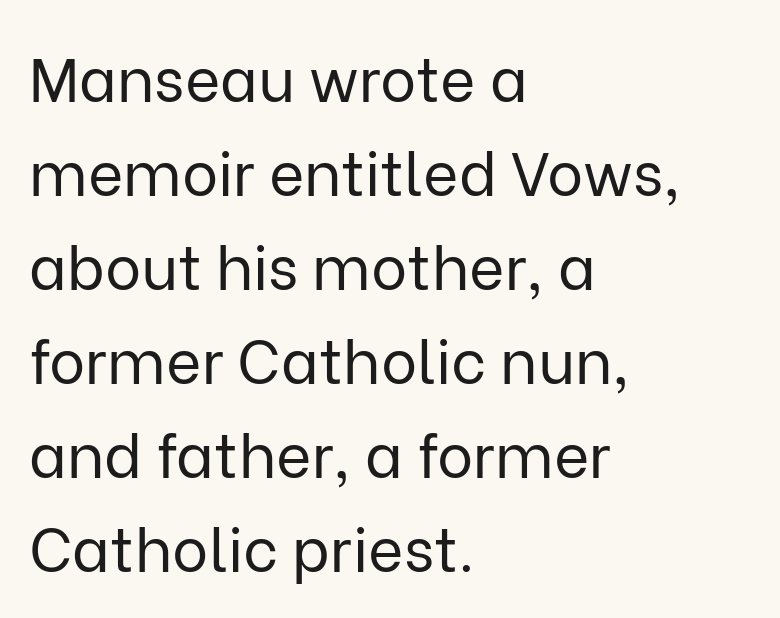
The image shows 61 px regular-weight sans-serif type, upright; set left-aligned, normal line spacing (1.54x), normal letter spacing, not underlined; low stroke contrast and a medium x-height.
